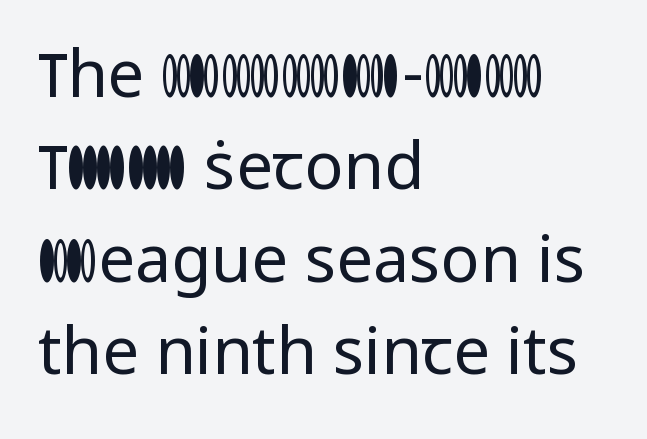
The image shows 65 px regular-weight sans-serif type, upright; set left-aligned, normal line spacing (1.42x), normal letter spacing, not underlined; low stroke contrast and a medium x-height.
